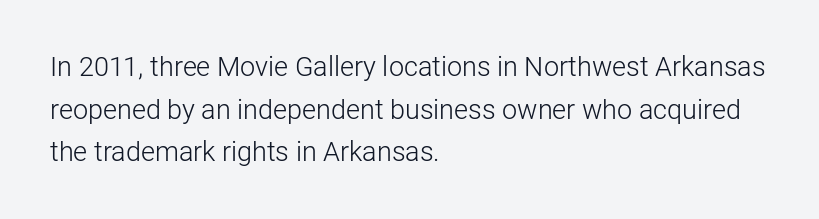
The ragged edge is on the right, which tells us the setting is flush left. Vertical strokes here are truly vertical. Heaviness? Minimal to ordinary, like unemphasized prose. Lines of text with bare space underneath.
